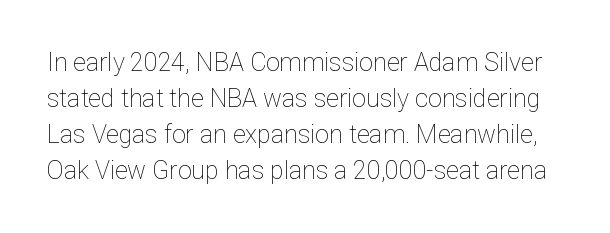
{"italic": "no", "bold": "no", "underline": "no", "line_spacing": "normal", "line_spacing_ratio": 1.44, "letter_spacing": "normal", "letter_spacing_em": 0.0, "glyph_px": 25}
